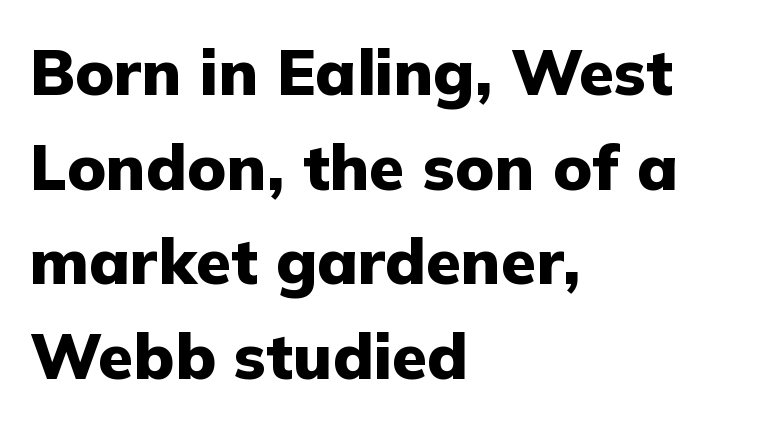
{"serif": "no", "italic": "no", "bold": "yes", "weight": "heavy", "width": "normal", "stroke_contrast": "low", "x_height": "medium", "monospaced": "no", "underline": "no", "align": "left", "line_spacing": "normal", "line_spacing_ratio": 1.48, "letter_spacing": "normal", "letter_spacing_em": 0.0, "glyph_px": 64}
